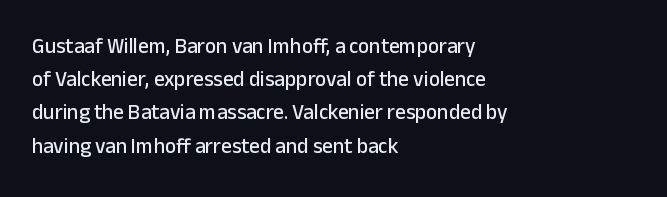
The tracking reads as untouched default to a designer's eye. Anything drawn beneath the words? Only blank space. Leading: standard. The lettering holds an erect, upright posture throughout.
